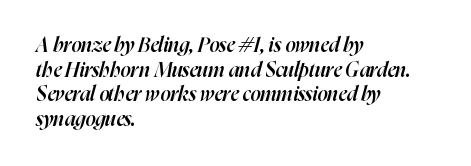
Q: Is the text bold? A: Semi-bold.
Q: Is the text italic (slanted)? A: Yes, it leans right by about 16 degrees.
Q: Is the text underlined? A: No.
Q: How is the paragraph aligned? A: Left-aligned.
Q: Is the spacing between letters normal or unusually wide? A: Normal.
